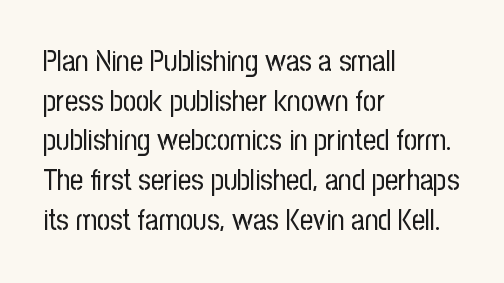
Q: Is the text bold? A: No.
Q: Is the text italic (slanted)? A: No, it is upright.
Q: Is the typeface a serif or a sans-serif typeface? A: Sans-serif.
Q: Is the text underlined? A: No.
Q: How is the paragraph aligned? A: Left-aligned.
Q: Is the spacing between letters normal or unusually wide? A: Normal.
Q: Is the spacing between lines tight, normal or loose? A: Normal.
Q: Width (condensed, normal, or wide)? A: Condensed.
Q: Stroke contrast? A: Low.
Q: x-height? A: Medium.
Q: Monospaced? A: No.
